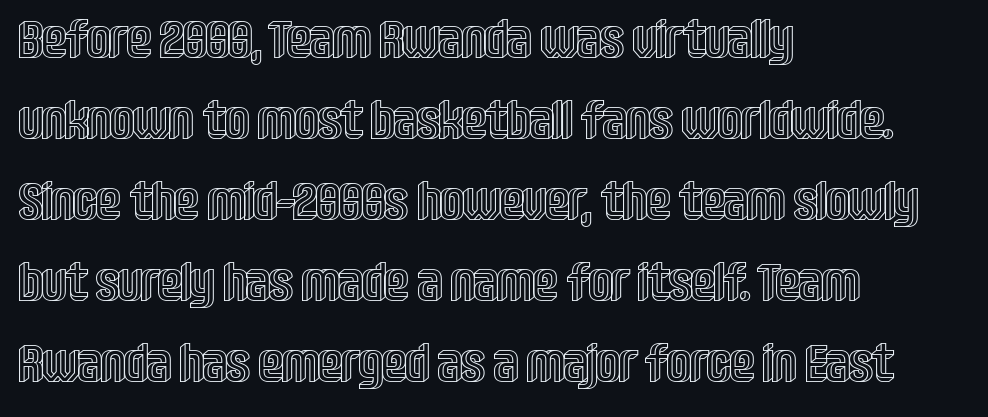
The image shows 53 px condensed type, upright; set left-aligned, normal line spacing (1.53x), normal letter spacing, not underlined; a large x-height.
